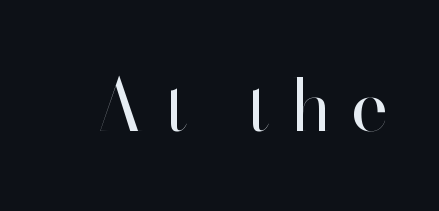
{"serif": "no", "italic": "no", "bold": "no", "weight": "regular", "width": "normal", "stroke_contrast": "high", "x_height": "small", "monospaced": "no", "underline": "no", "letter_spacing": "wide", "letter_spacing_em": 0.28, "glyph_px": 71}
